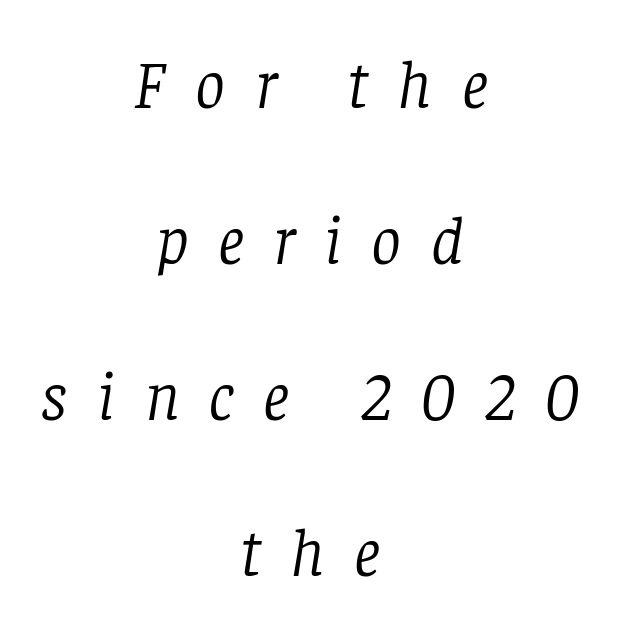
Q: Is the text bold? A: No.
Q: Is the text italic (slanted)? A: Yes, it leans right by about 8 degrees.
Q: Is the typeface a serif or a sans-serif typeface? A: Serif.
Q: Is the text underlined? A: No.
Q: How is the paragraph aligned? A: Centered.
Q: Is the spacing between letters normal or unusually wide? A: Unusually wide.
Q: Is the spacing between lines tight, normal or loose? A: Loose.
Q: Width (condensed, normal, or wide)? A: Normal.
Q: Stroke contrast? A: Low.
Q: x-height? A: Large.
Q: Monospaced? A: No.
